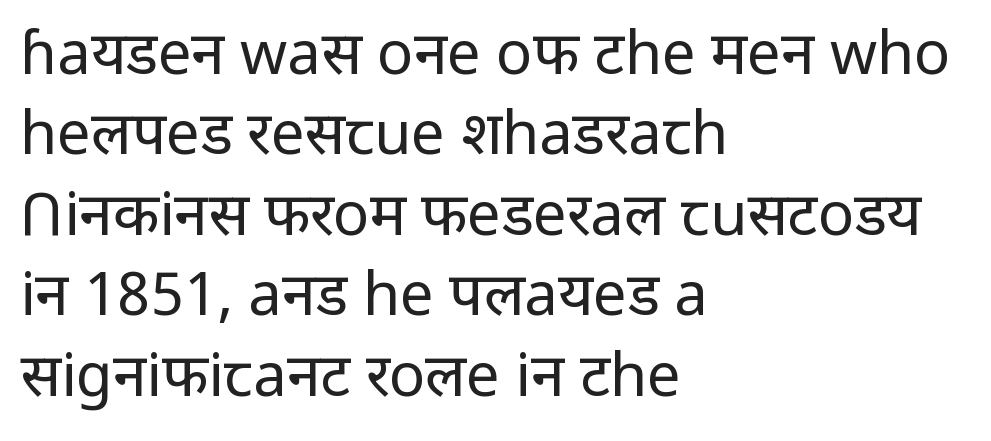
Q: Is the text bold? A: No.
Q: Is the text italic (slanted)? A: No, it is upright.
Q: Is the typeface a serif or a sans-serif typeface? A: Sans-serif.
Q: Is the text underlined? A: No.
Q: How is the paragraph aligned? A: Left-aligned.
Q: Is the spacing between letters normal or unusually wide? A: Normal.
Q: Is the spacing between lines tight, normal or loose? A: Normal.
Q: Width (condensed, normal, or wide)? A: Normal.
Q: Stroke contrast? A: Low.
Q: x-height? A: Medium.
Q: Monospaced? A: No.
